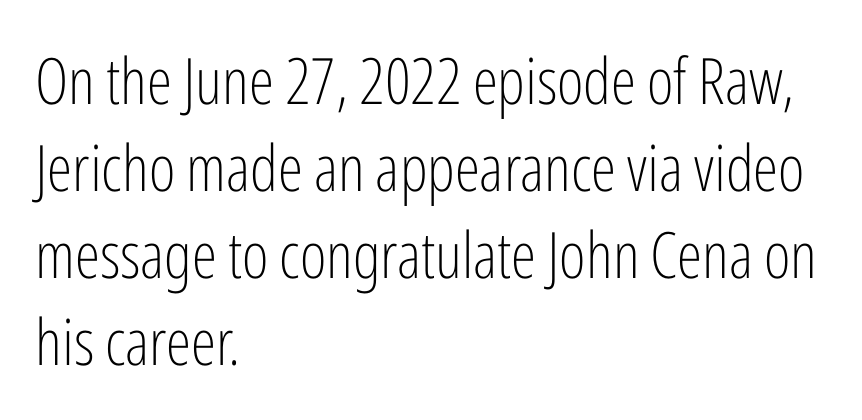
Q: Is the text bold? A: No.
Q: Is the text italic (slanted)? A: No, it is upright.
Q: Is the typeface a serif or a sans-serif typeface? A: Sans-serif.
Q: Is the text underlined? A: No.
Q: How is the paragraph aligned? A: Left-aligned.
Q: Is the spacing between letters normal or unusually wide? A: Normal.
Q: Is the spacing between lines tight, normal or loose? A: Normal.
Q: Width (condensed, normal, or wide)? A: Condensed.
Q: Stroke contrast? A: Low.
Q: x-height? A: Medium.
Q: Monospaced? A: No.
